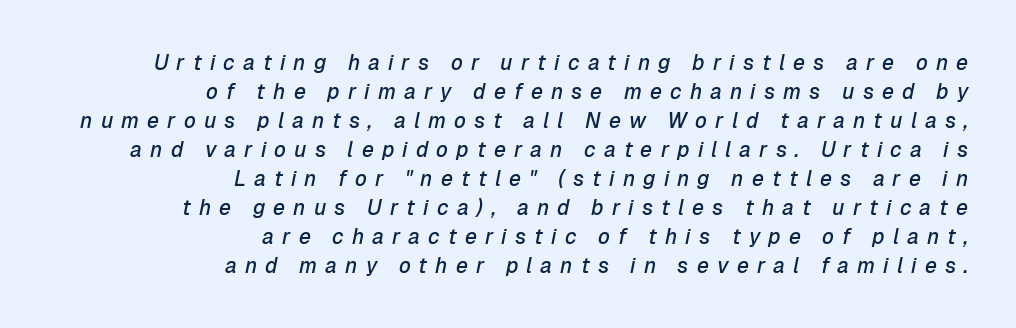
This rendering widens character spacing well past its baseline value. Its strokes are somewhat broadened, the hallmark of semibold type. The typesetter chose a ragged-left arrangement here. The designer left line spacing at the default.
